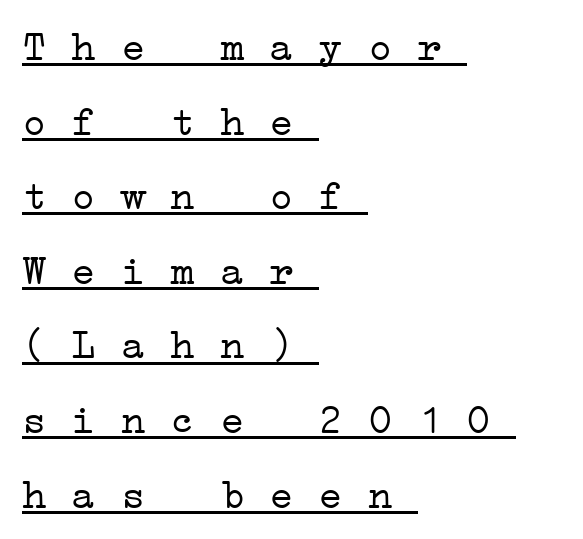
The image shows 41 px light, wide serif type, monospaced; set left-aligned, line spacing 1.82x, normal letter spacing, underlined; low stroke contrast and a medium x-height.
